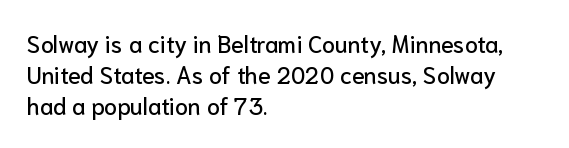
Q: Is the text italic (slanted)? A: No, it is upright.
Q: Is the text underlined? A: No.
Q: How is the paragraph aligned? A: Left-aligned.
Q: Is the spacing between letters normal or unusually wide? A: Normal.
Q: Is the spacing between lines tight, normal or loose? A: Normal.
